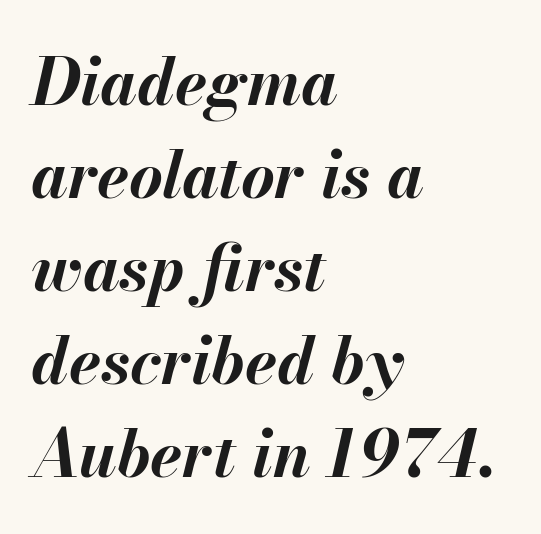
Q: Is the text bold? A: Yes.
Q: Is the text italic (slanted)? A: Yes, it leans right by about 13 degrees.
Q: Is the text underlined? A: No.
Q: How is the paragraph aligned? A: Left-aligned.
Q: Is the spacing between letters normal or unusually wide? A: Normal.
Q: Is the spacing between lines tight, normal or loose? A: Normal.
Q: Width (condensed, normal, or wide)? A: Normal.
Q: Stroke contrast? A: Medium.
Q: x-height? A: Small.
Q: Monospaced? A: No.
